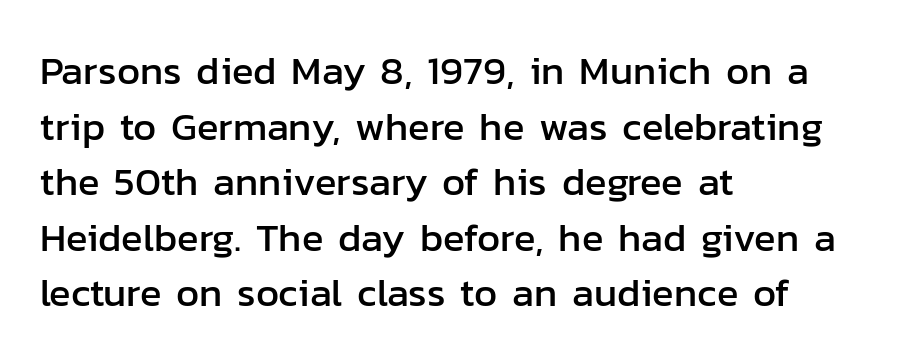
Q: Is the text italic (slanted)? A: No, it is upright.
Q: Is the typeface a serif or a sans-serif typeface? A: Sans-serif.
Q: Is the text underlined? A: No.
Q: How is the paragraph aligned? A: Left-aligned.
Q: Is the spacing between letters normal or unusually wide? A: Normal.
Q: Is the spacing between lines tight, normal or loose? A: Normal.
Q: Width (condensed, normal, or wide)? A: Normal.
Q: Stroke contrast? A: Low.
Q: x-height? A: Medium.
Q: Monospaced? A: No.
